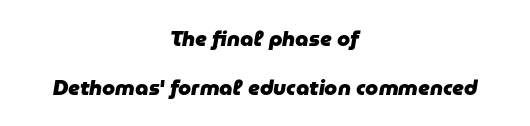
{"italic": "yes", "lean": "right", "slant_degrees": 9, "bold": "yes", "underline": "no", "align": "center", "line_spacing": "loose", "line_spacing_ratio": 2.32, "letter_spacing": "normal", "letter_spacing_em": 0.0, "glyph_px": 21}
